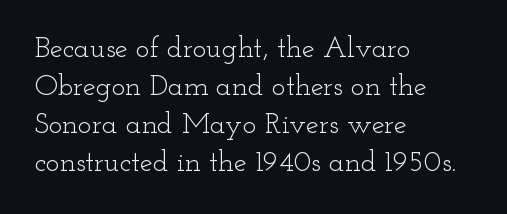
Q: Is the text bold? A: No.
Q: Is the text italic (slanted)? A: No, it is upright.
Q: Is the typeface a serif or a sans-serif typeface? A: Serif.
Q: Is the text underlined? A: No.
Q: How is the paragraph aligned? A: Left-aligned.
Q: Is the spacing between letters normal or unusually wide? A: Normal.
Q: Is the spacing between lines tight, normal or loose? A: Normal.
Q: Width (condensed, normal, or wide)? A: Wide.
Q: Stroke contrast? A: Low.
Q: x-height? A: Small.
Q: Monospaced? A: No.
